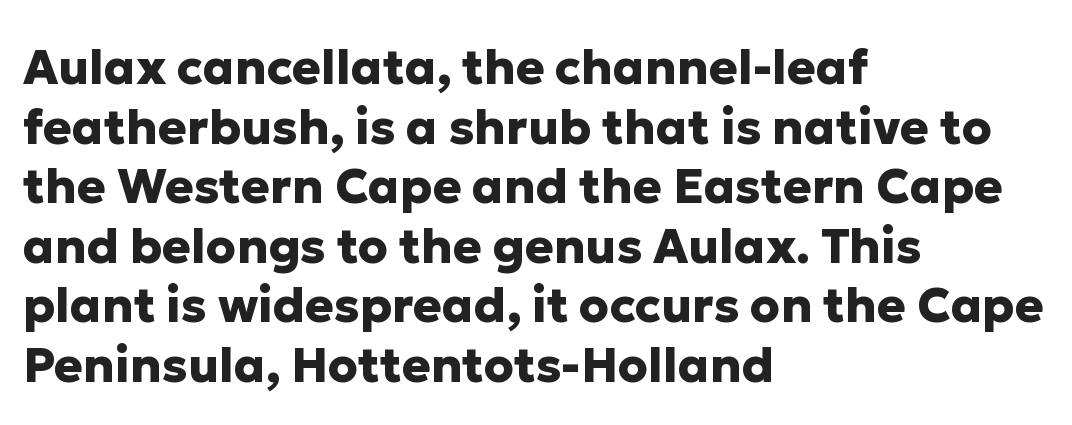
Q: Is the text bold? A: Yes.
Q: Is the text italic (slanted)? A: No, it is upright.
Q: Is the typeface a serif or a sans-serif typeface? A: Sans-serif.
Q: Is the text underlined? A: No.
Q: How is the paragraph aligned? A: Left-aligned.
Q: Is the spacing between letters normal or unusually wide? A: Normal.
Q: Width (condensed, normal, or wide)? A: Normal.
Q: Stroke contrast? A: Low.
Q: x-height? A: Medium.
Q: Monospaced? A: No.
